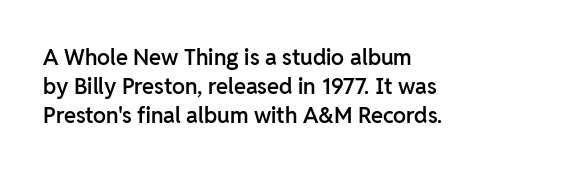
Q: Is the text bold? A: Semi-bold.
Q: Is the text italic (slanted)? A: No, it is upright.
Q: Is the text underlined? A: No.
Q: How is the paragraph aligned? A: Left-aligned.
Q: Is the spacing between letters normal or unusually wide? A: Normal.
Q: Is the spacing between lines tight, normal or loose? A: Normal.
